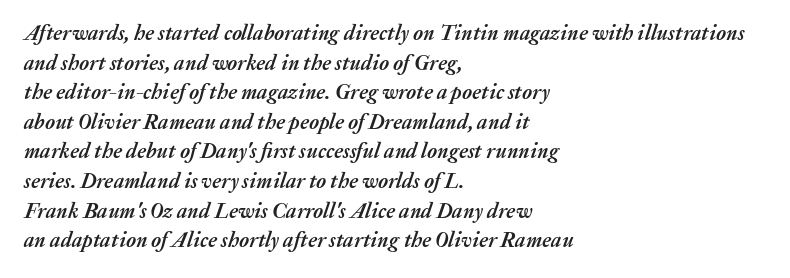
The image shows 21 px bold type, italic (leaning right); set left-aligned, normal line spacing (1.41x), normal letter spacing, not underlined.
